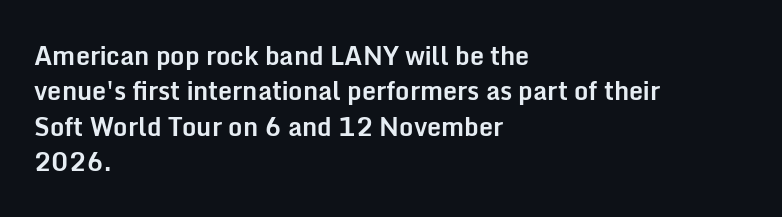
The image shows 25 px bold type, upright; set left-aligned, normal line spacing (1.42x), normal letter spacing, not underlined.
